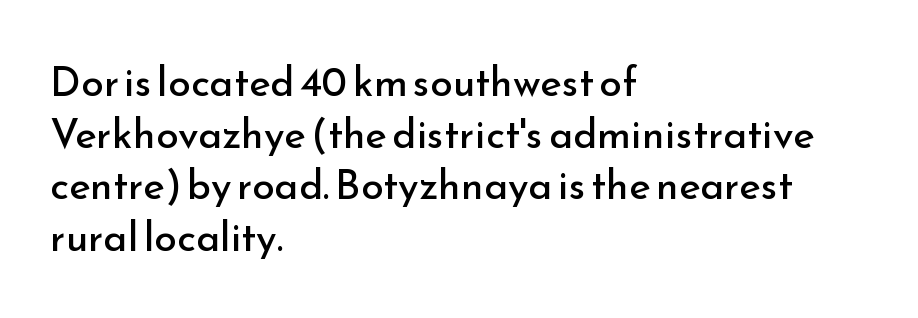
The image shows 41 px regular-weight sans-serif type, upright; set left-aligned, normal line spacing (1.26x), normal letter spacing, not underlined; low stroke contrast and a small x-height.
